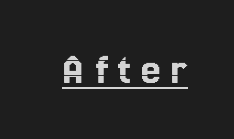
The image shows 44 px condensed type, upright; set unusually wide letter spacing (+0.22 em), underlined; a medium x-height.
